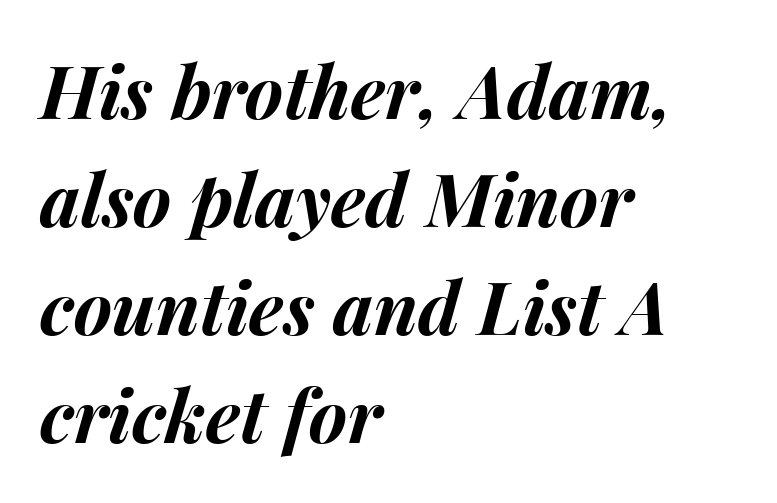
The image shows 73 px bold type, italic (leaning right); set left-aligned, normal line spacing (1.48x), normal letter spacing, not underlined; medium stroke contrast and a medium x-height.
